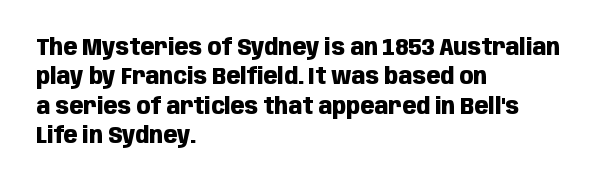
The image shows 23 px bold type, upright; set left-aligned, normal line spacing (1.28x), normal letter spacing, not underlined.
